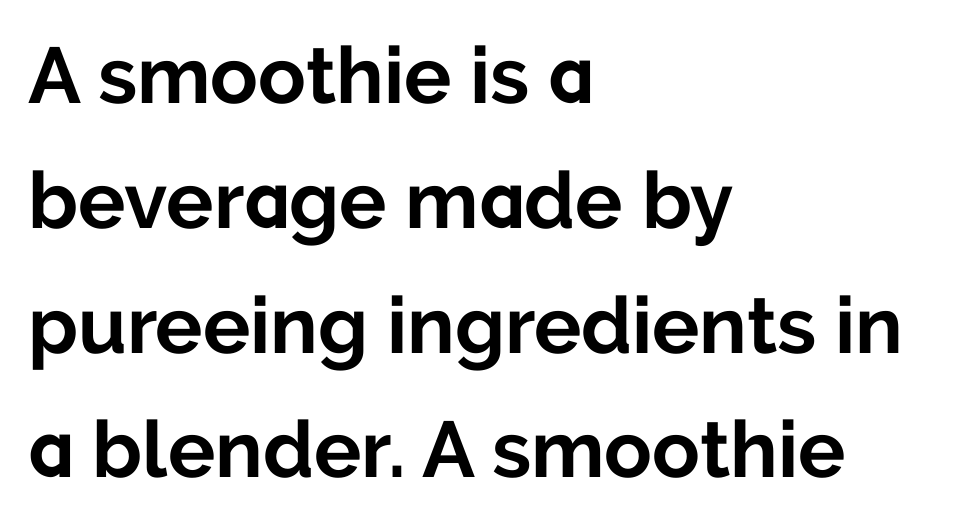
No italicization has been applied; the sample stays upright. In terms of weight, the rendering is a true, heavy bold. Think of a printed novel: that variable character pitch is what you see here. The glyphs are unaccompanied by any horizontal stroke below them. The type is set solid horizontally, with unmodified tracking.
